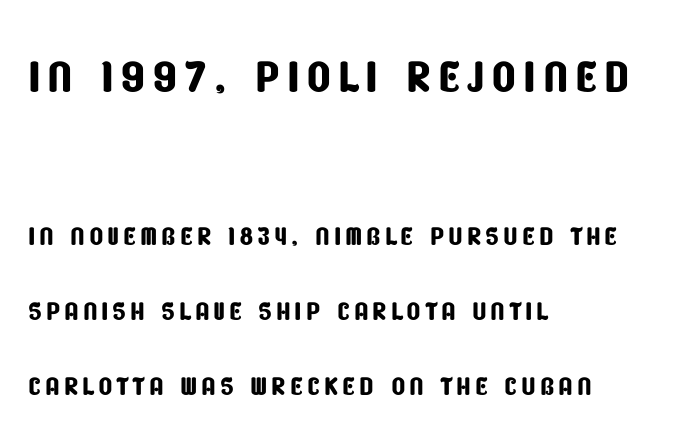
Where is the straight margin? On the left. The rendering shrinks the type as you move from the upper chunk to the lower. Character widths vary here, with narrow letters taking less room than wide ones. Vertically, the passage feels expansive, rows floating well apart. A sans-serif font was chosen for this passage. Nobody drew a line under any word here.
